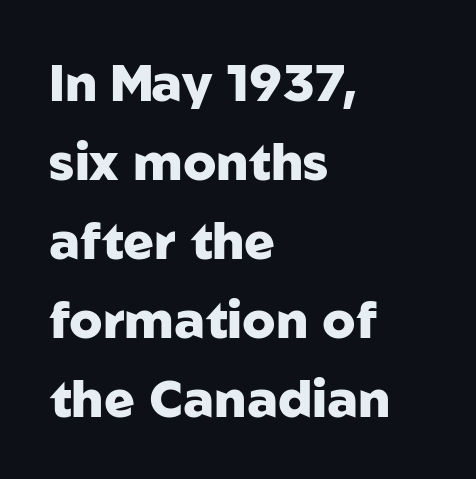
The image shows 51 px heavy sans-serif type, upright; set left-aligned, normal line spacing (1.55x), normal letter spacing, not underlined; low stroke contrast and a medium x-height.
